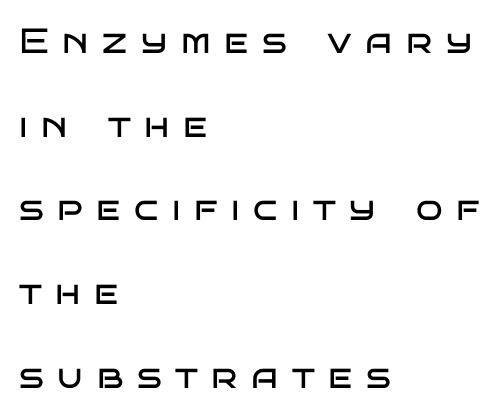
{"serif": "no", "italic": "no", "bold": "no", "weight": "regular", "width": "wide", "stroke_contrast": "low", "x_height": "large", "monospaced": "no", "underline": "no", "align": "left", "line_spacing": "loose", "line_spacing_ratio": 2.39, "letter_spacing": "wide", "letter_spacing_em": 0.39, "glyph_px": 35}
